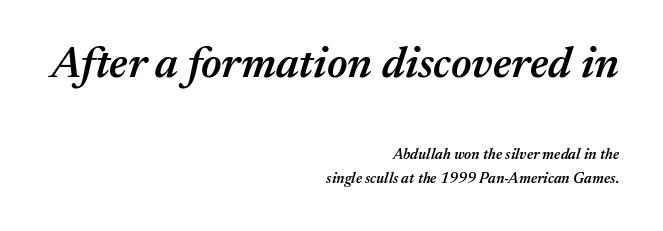
{"italic": "yes", "lean": "right", "slant_degrees": 17, "bold": "semi", "weight": "semibold", "width": "normal", "stroke_contrast": "medium", "x_height": "medium", "monospaced": "no", "underline": "no", "align": "right", "line_spacing": "normal", "line_spacing_ratio": 1.55, "letter_spacing": "normal", "letter_spacing_em": 0.0, "larger_block": "first", "size_ratio": 2.93, "glyph_px": 44}
